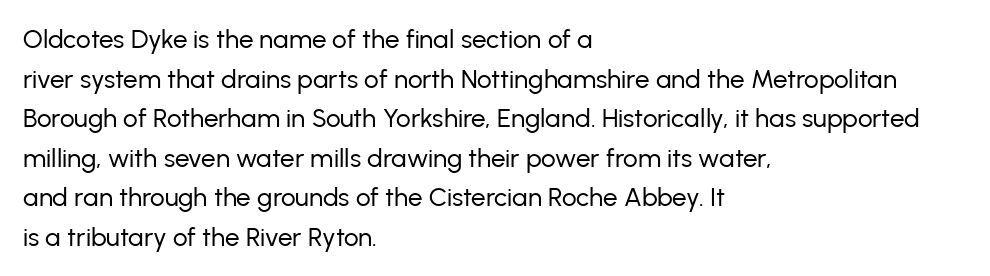
Q: Is the text bold? A: No.
Q: Is the text italic (slanted)? A: No, it is upright.
Q: Is the text underlined? A: No.
Q: How is the paragraph aligned? A: Left-aligned.
Q: Is the spacing between letters normal or unusually wide? A: Normal.
Q: Is the spacing between lines tight, normal or loose? A: Normal.
